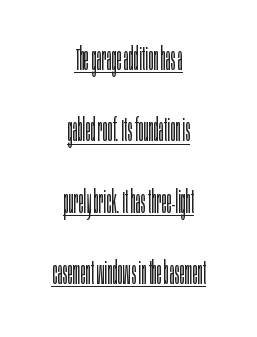
{"serif": "no", "italic": "no", "bold": "no", "weight": "light", "width": "condensed", "stroke_contrast": "low", "x_height": "large", "monospaced": "no", "underline": "yes", "align": "center", "line_spacing": "loose", "line_spacing_ratio": 2.3, "letter_spacing": "normal", "letter_spacing_em": 0.0, "glyph_px": 31}
